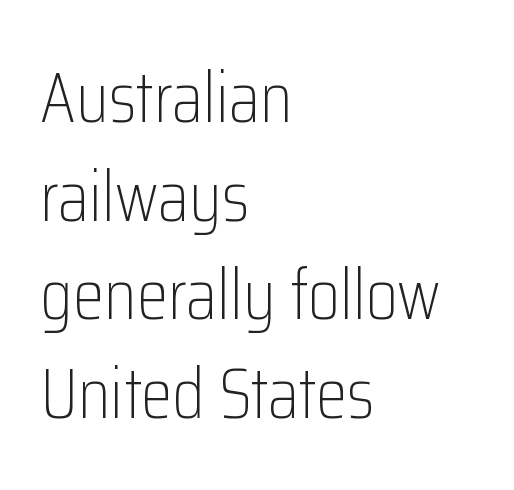
{"serif": "no", "italic": "no", "bold": "no", "weight": "light", "width": "condensed", "stroke_contrast": "low", "x_height": "medium", "monospaced": "no", "underline": "no", "align": "left", "line_spacing": "normal", "line_spacing_ratio": 1.37, "letter_spacing": "normal", "letter_spacing_em": 0.0, "glyph_px": 72}
